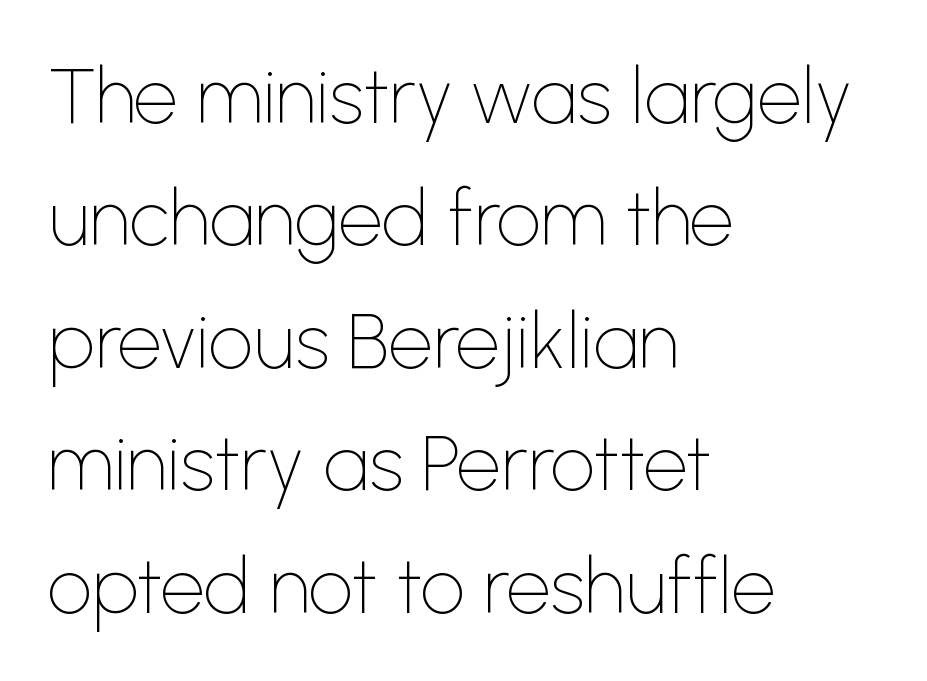
The image shows 78 px thin sans-serif type, upright; set left-aligned, normal line spacing (1.57x), normal letter spacing, not underlined; low stroke contrast and a medium x-height.
